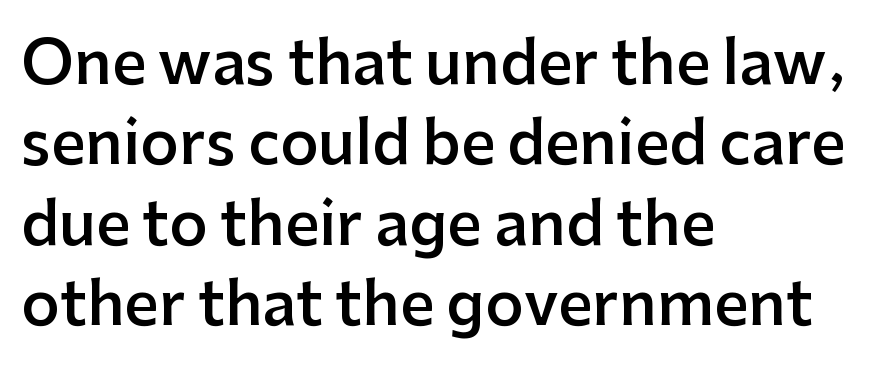
Q: Is the text bold? A: Semi-bold.
Q: Is the text italic (slanted)? A: No, it is upright.
Q: Is the typeface a serif or a sans-serif typeface? A: Sans-serif.
Q: Is the text underlined? A: No.
Q: How is the paragraph aligned? A: Left-aligned.
Q: Is the spacing between letters normal or unusually wide? A: Normal.
Q: Is the spacing between lines tight, normal or loose? A: Normal.
Q: Width (condensed, normal, or wide)? A: Normal.
Q: Stroke contrast? A: Low.
Q: x-height? A: Medium.
Q: Monospaced? A: No.
